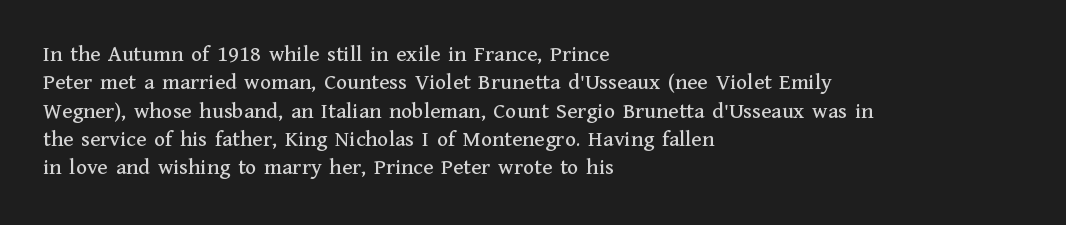
One-word summary of the alignment: left. These lines keep a tight, regular rhythm from letter to letter. Letters rest on an invisible, unmarked baseline. In terms of posture, this sample is upright.
